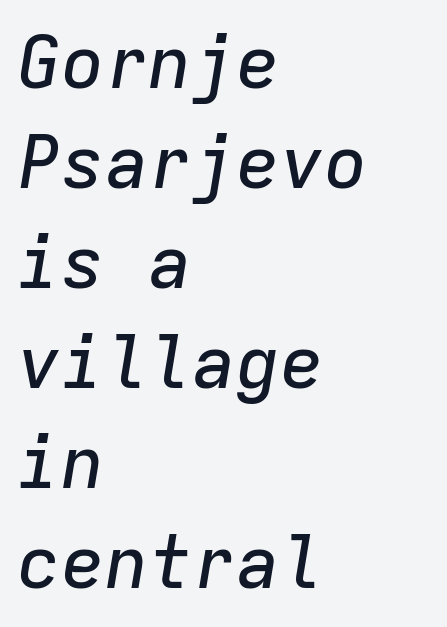
Does extra space separate the letters? No, they use regular spacing. Rule under the text: the space is simply empty. The rendering uses typewriter-style spacing with identical character cells. Emphasis-style slanted type is in use. If you drew a ruler down the left edge, every line would touch it. Regarding leading, the lines here are spaced in the standard way.
